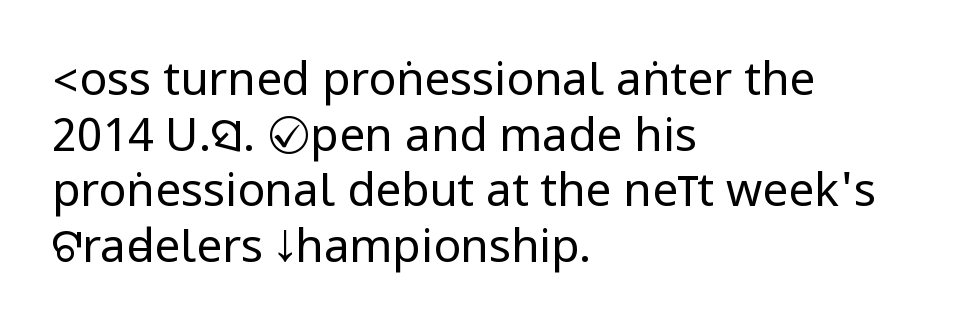
The image shows 46 px regular-weight, condensed sans-serif type, upright; set left-aligned, line spacing 1.21x, normal letter spacing, not underlined; low stroke contrast.
